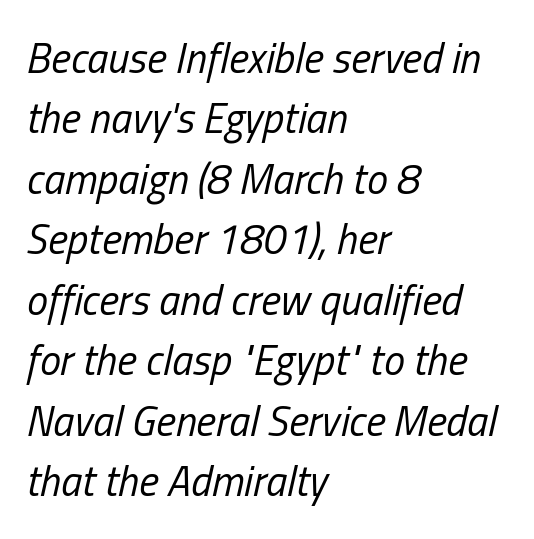
The image shows 42 px regular-weight, condensed type, italic (leaning right); set left-aligned, normal line spacing (1.44x), normal letter spacing, not underlined; low stroke contrast and a medium x-height.
